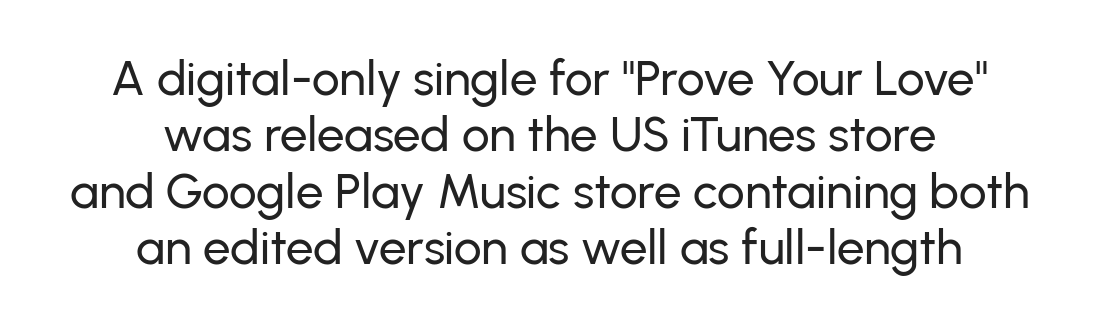
The image shows 49 px sans-serif type, upright; set centered, tight line spacing (1.15x), normal letter spacing, not underlined; low stroke contrast and a medium x-height.
